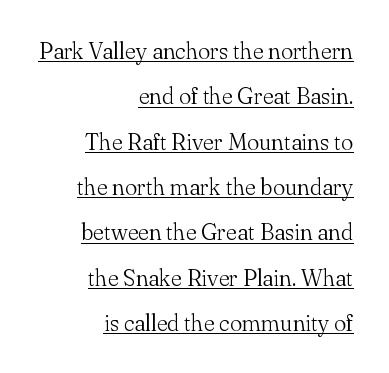
Q: Is the text bold? A: No.
Q: Is the text italic (slanted)? A: No, it is upright.
Q: Is the text underlined? A: Yes.
Q: How is the paragraph aligned? A: Right-aligned.
Q: Is the spacing between letters normal or unusually wide? A: Normal.
Q: Is the spacing between lines tight, normal or loose? A: Loose.
